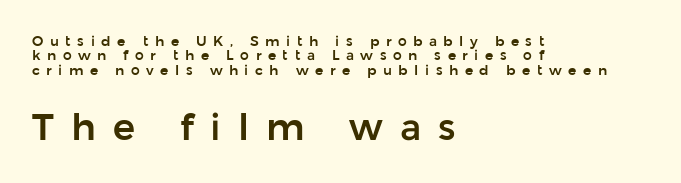
{"serif": "no", "italic": "no", "width": "normal", "stroke_contrast": "low", "x_height": "medium", "monospaced": "no", "underline": "no", "align": "left", "line_spacing": "tight", "line_spacing_ratio": 1.02, "letter_spacing": "wide", "letter_spacing_em": 0.46, "larger_block": "second", "size_ratio": 2.64, "glyph_px": 37}
